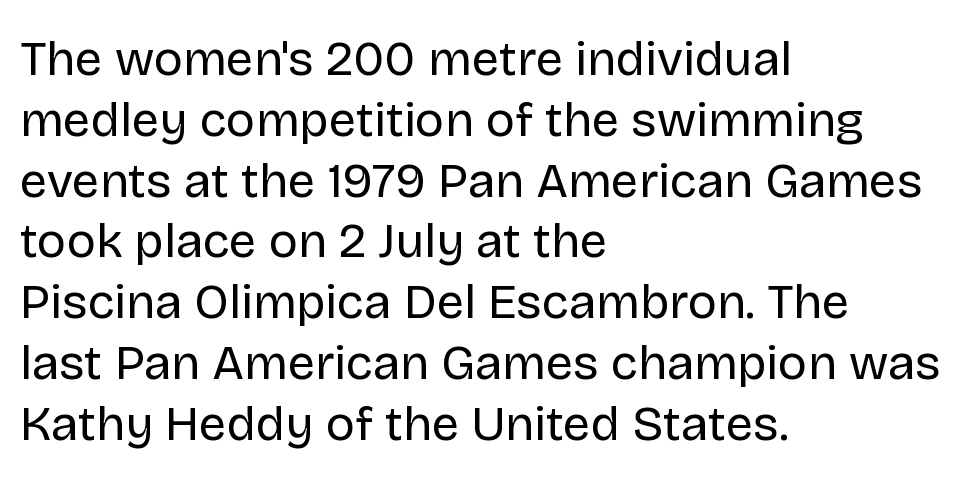
The image shows 49 px regular-weight sans-serif type, upright; set left-aligned, line spacing 1.24x, normal letter spacing, not underlined; low stroke contrast and a large x-height.
